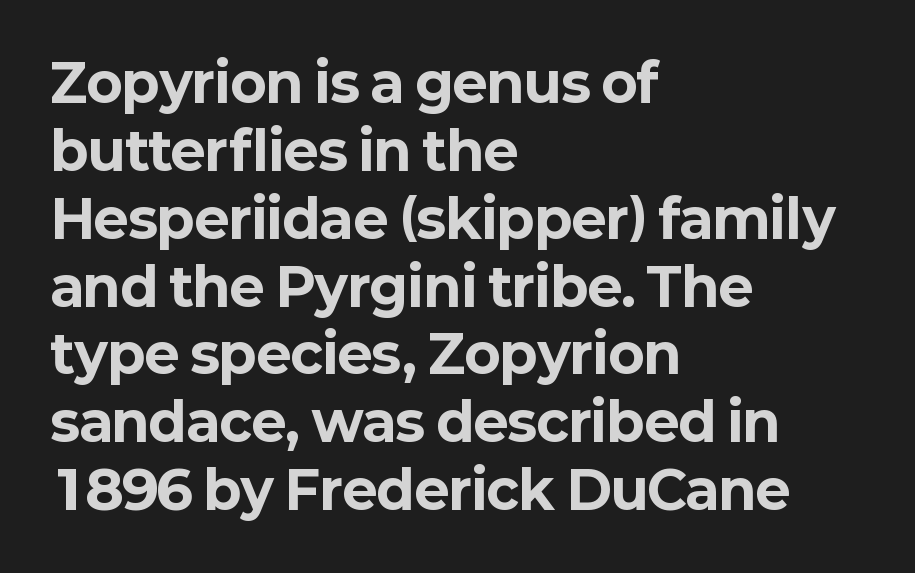
Q: Is the text bold? A: Yes.
Q: Is the text italic (slanted)? A: No, it is upright.
Q: Is the typeface a serif or a sans-serif typeface? A: Sans-serif.
Q: Is the text underlined? A: No.
Q: How is the paragraph aligned? A: Left-aligned.
Q: Is the spacing between letters normal or unusually wide? A: Normal.
Q: Is the spacing between lines tight, normal or loose? A: Normal.
Q: Width (condensed, normal, or wide)? A: Normal.
Q: Stroke contrast? A: Low.
Q: x-height? A: Medium.
Q: Monospaced? A: No.
